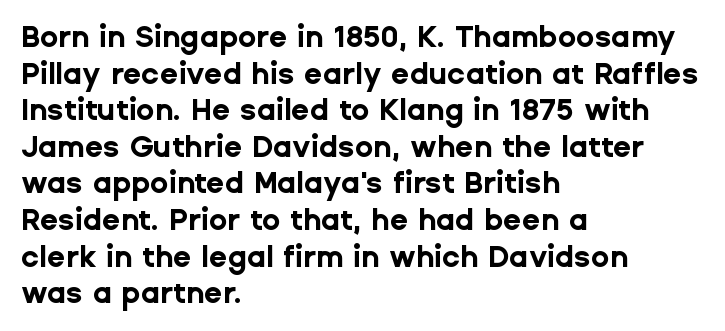
Varying glyph widths throughout — classic text-font behaviour. A classic flush-left, rag-right setting is used for this passage. You could call the tracking neutral — neither tight nor loose. The passage shown is not underscored anywhere.
